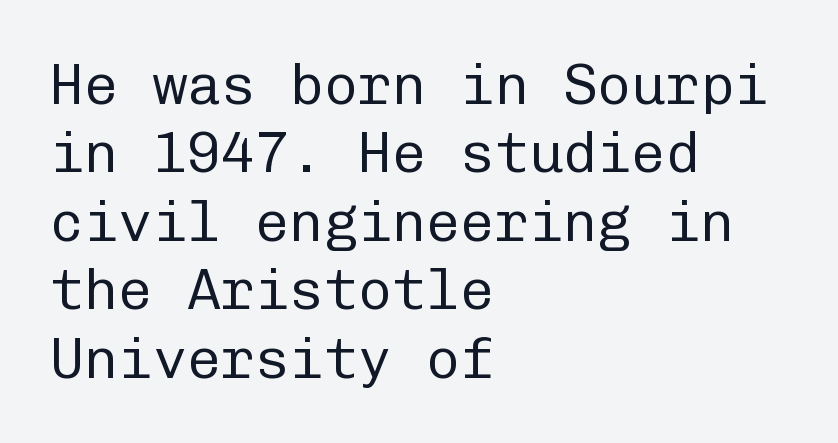
A classic flush-left, rag-right setting is used for this passage. Each letter's strokes conclude bluntly, with no projecting serifs. Students, note that the glyphs here touch the page at normal intervals. This is the regular roman posture of the typeface.
